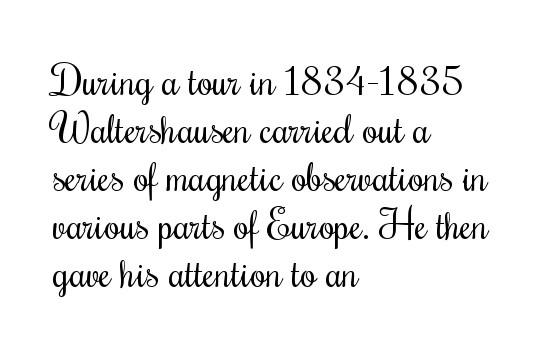
The image shows 40 px regular-weight, condensed serif type; set left-aligned, line spacing 1.2x, normal letter spacing, not underlined; medium stroke contrast and a small x-height.
